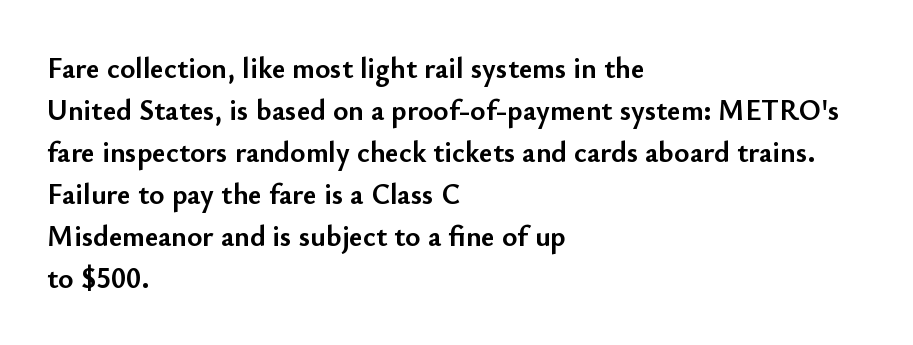
Q: Is the text bold? A: Yes.
Q: Is the text italic (slanted)? A: No, it is upright.
Q: Is the typeface a serif or a sans-serif typeface? A: Sans-serif.
Q: Is the text underlined? A: No.
Q: How is the paragraph aligned? A: Left-aligned.
Q: Is the spacing between letters normal or unusually wide? A: Normal.
Q: Is the spacing between lines tight, normal or loose? A: Normal.
Q: Width (condensed, normal, or wide)? A: Normal.
Q: Stroke contrast? A: Low.
Q: x-height? A: Small.
Q: Monospaced? A: No.
